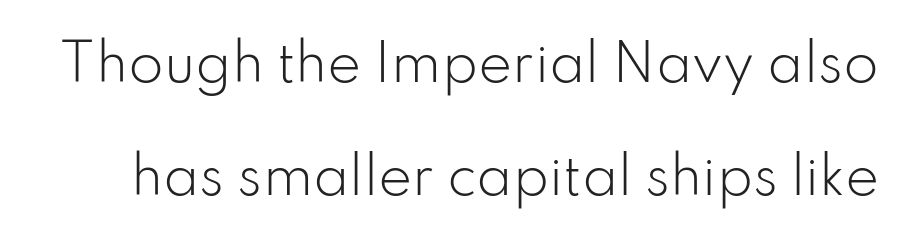
Q: Is the text bold? A: No.
Q: Is the text italic (slanted)? A: No, it is upright.
Q: Is the typeface a serif or a sans-serif typeface? A: Sans-serif.
Q: Is the text underlined? A: No.
Q: Is the spacing between letters normal or unusually wide? A: Normal.
Q: Is the spacing between lines tight, normal or loose? A: Loose.
Q: Width (condensed, normal, or wide)? A: Normal.
Q: Stroke contrast? A: Low.
Q: x-height? A: Small.
Q: Monospaced? A: No.
